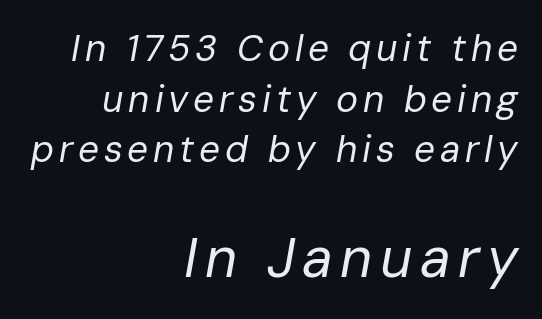
The image shows 56 px regular-weight type, italic (leaning right); set right-aligned, normal line spacing (1.37x), not underlined; the second (bottom) block is 1.51x larger; low stroke contrast and a medium x-height.
